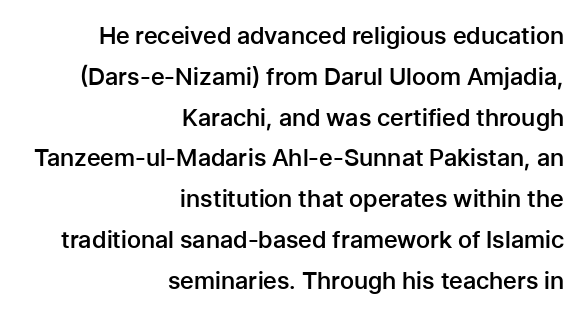
{"italic": "no", "bold": "semi", "underline": "no", "align": "right", "line_spacing": "normal", "line_spacing_ratio": 1.7, "letter_spacing": "normal", "letter_spacing_em": 0.0, "glyph_px": 24}
